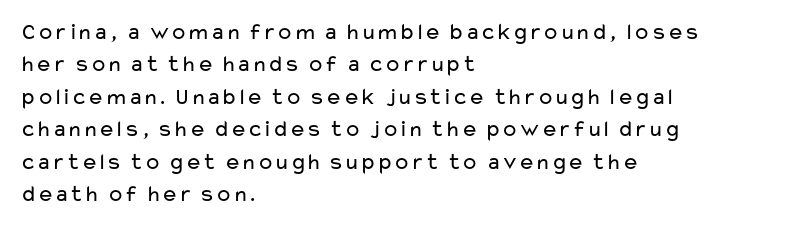
{"italic": "no", "bold": "no", "underline": "no", "align": "left", "line_spacing": "normal", "line_spacing_ratio": 1.41, "letter_spacing": "normal", "letter_spacing_em": 0.0, "glyph_px": 23}
